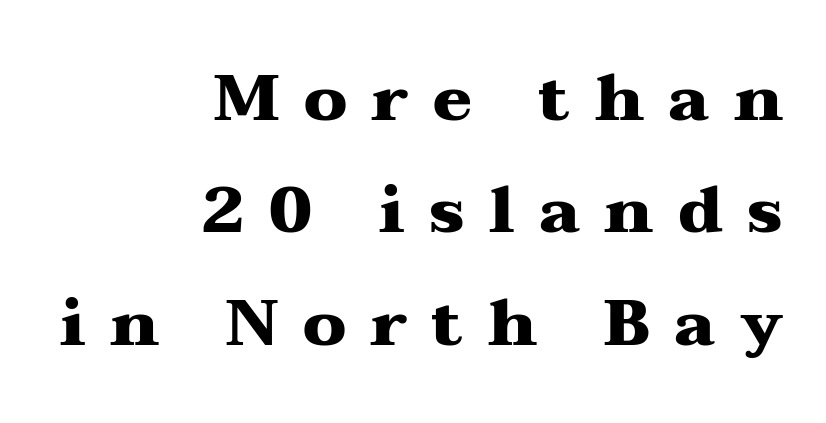
The image shows 65 px heavy, wide serif type, upright; set right-aligned, line spacing 1.73x, unusually wide letter spacing (+0.38 em), not underlined; medium stroke contrast and a medium x-height.
